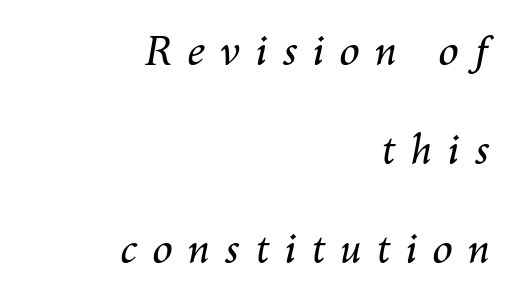
{"italic": "yes", "lean": "right", "slant_degrees": 10, "bold": "no", "weight": "regular", "width": "normal", "stroke_contrast": "medium", "x_height": "medium", "monospaced": "no", "underline": "no", "align": "right", "line_spacing": "loose", "line_spacing_ratio": 2.42, "letter_spacing": "wide", "letter_spacing_em": 0.36, "glyph_px": 41}
